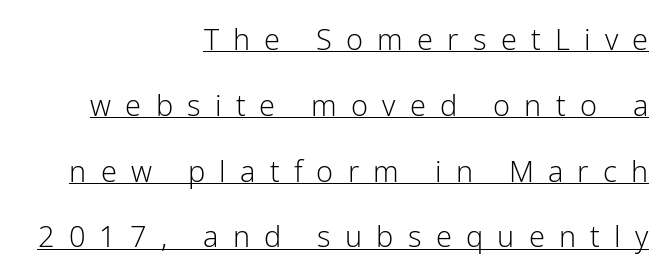
Q: Is the text bold? A: No.
Q: Is the text italic (slanted)? A: No, it is upright.
Q: Is the typeface a serif or a sans-serif typeface? A: Sans-serif.
Q: Is the text underlined? A: Yes.
Q: How is the paragraph aligned? A: Right-aligned.
Q: Is the spacing between letters normal or unusually wide? A: Unusually wide.
Q: Is the spacing between lines tight, normal or loose? A: Loose.
Q: Width (condensed, normal, or wide)? A: Normal.
Q: Stroke contrast? A: Low.
Q: x-height? A: Medium.
Q: Monospaced? A: No.
